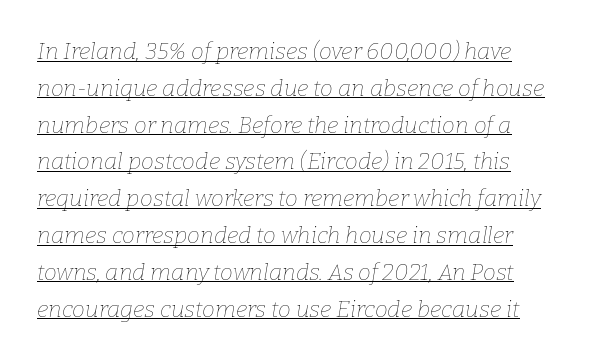
Does the lettering tilt? It does — this is italic. Honestly, the letter spacing is just normal — you wouldn't notice it. In designer terms, the underline attribute is active on this setting. One glance says typical: line gaps are just what's usual. Summary of weight: not heavy and not bold.
